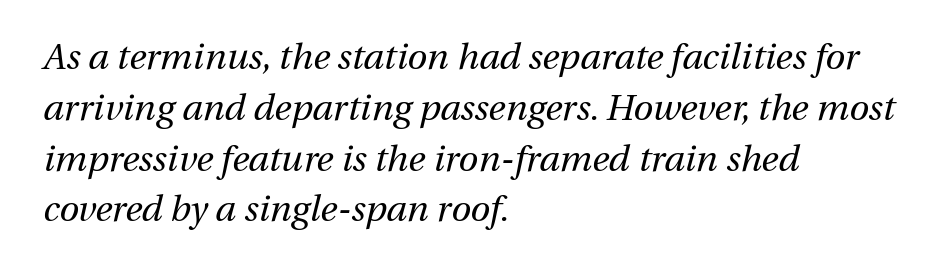
Compared with a typical body face, this is equally light or lighter still. Any mark beneath the type? The region is blank. The paragraph shown leans on its left margin. Tracking here is standard; glyphs follow each other at the usual distance. Rendered with sloped, italic letterforms. Spacing verdict: proportional, widths tailored to each character.
